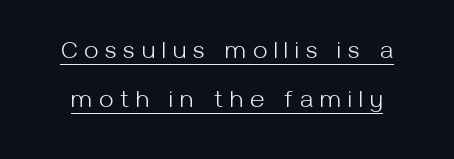
The image shows 25 px text type, upright; set loose line spacing (1.96x), unusually wide letter spacing (+0.29 em), underlined.
